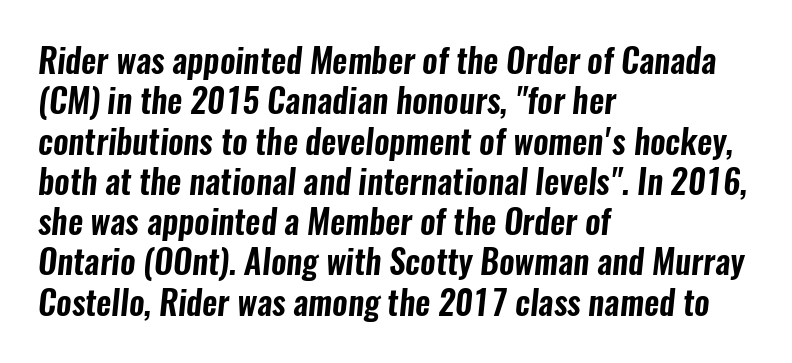
The rendering shows plain stroke endings on the letterforms — a sans-serif design. The tracking reads as untouched default to a designer's eye. Has an underline been added? It has not. This sample has the flowing, uneven cadence of proportional lettering.
